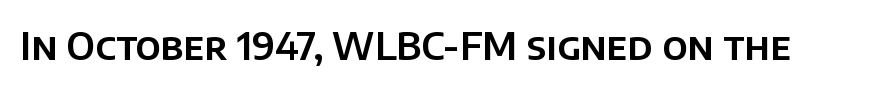
The image shows 38 px sans-serif type, upright; set normal letter spacing, not underlined; low stroke contrast and a large x-height.
